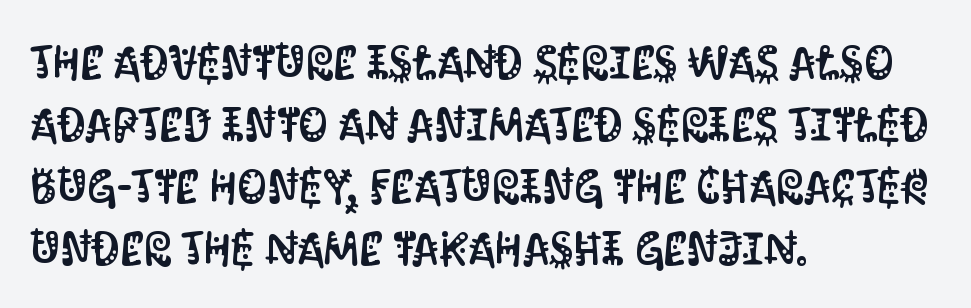
The rendering uses a moderate line-height, typical for paragraphs. It's the straight-up-and-down kind of type. Descenders hang freely into open space. If you drew a ruler down the left edge, every line would touch it.
